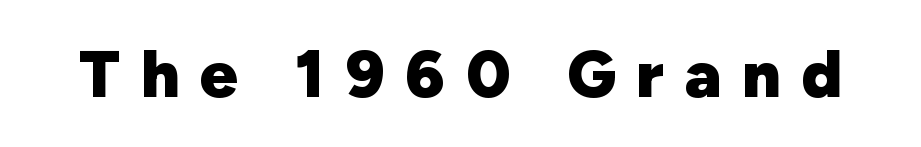
The image shows 67 px heavy sans-serif type, upright; set unusually wide letter spacing (+0.31 em), not underlined; low stroke contrast and a medium x-height.
